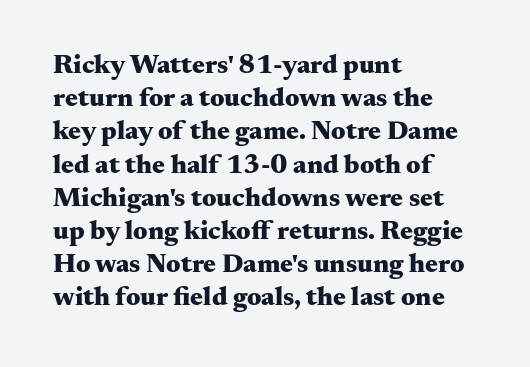
There is no visible air inserted between adjacent glyphs. In terms of weight, the rendering is a true, heavy bold. Visually the block forms a straight wall on the left and a jagged coastline on the right. Lines of text with bare space underneath. If you drew a line through each stem, it would be perfectly vertical.
